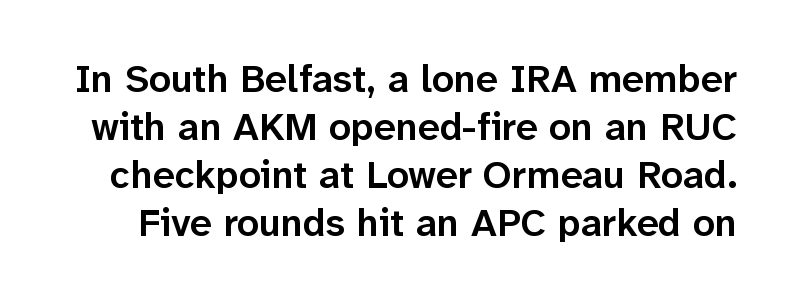
The image shows 39 px semibold sans-serif type, upright; set line spacing 1.23x, normal letter spacing, not underlined; low stroke contrast and a medium x-height.
